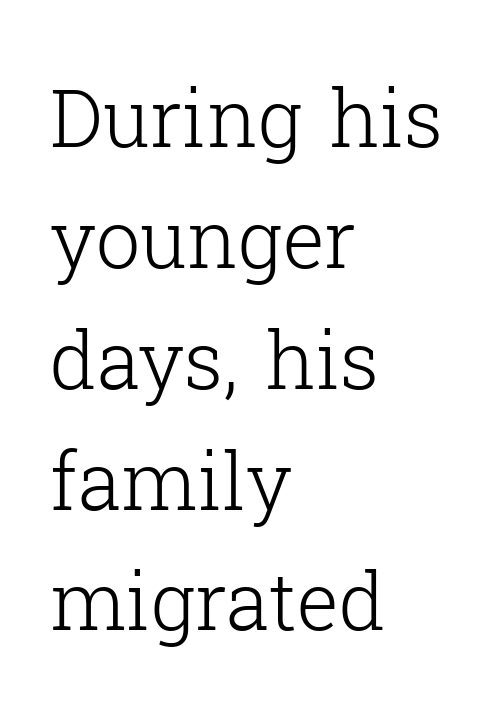
{"serif": "yes", "italic": "no", "bold": "no", "weight": "light", "width": "normal", "stroke_contrast": "low", "x_height": "medium", "monospaced": "no", "underline": "no", "align": "left", "line_spacing": "normal", "line_spacing_ratio": 1.53, "letter_spacing": "normal", "letter_spacing_em": 0.0, "glyph_px": 79}
